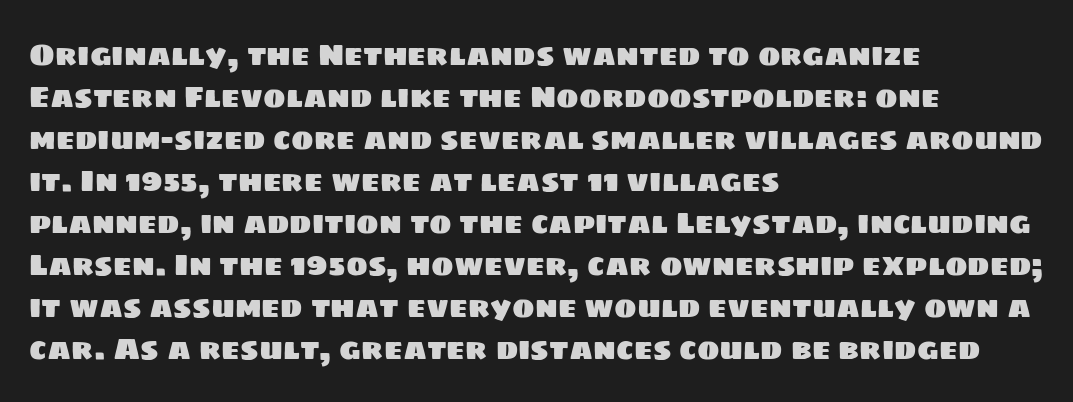
{"serif": "no", "width": "normal", "stroke_contrast": "low", "x_height": "large", "monospaced": "no", "underline": "no", "align": "left", "line_spacing": "normal", "line_spacing_ratio": 1.4, "letter_spacing": "normal", "letter_spacing_em": 0.0, "glyph_px": 30}
